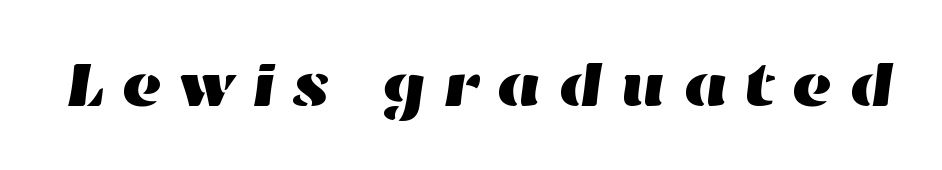
Check the space under the baseline: it is left empty. Each letter keeps its own natural width here, so spacing adapts to shape. Here the glyphs are tracked loosely, breaking word shapes into spaced letters.
